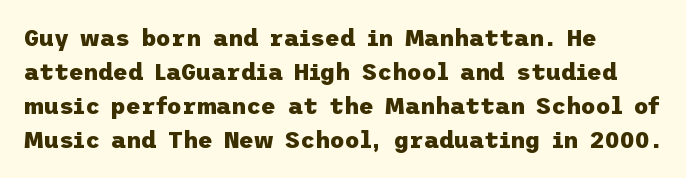
Q: Is the text bold? A: Yes.
Q: Is the text italic (slanted)? A: No, it is upright.
Q: Is the text underlined? A: No.
Q: How is the paragraph aligned? A: Left-aligned.
Q: Is the spacing between letters normal or unusually wide? A: Normal.
Q: Is the spacing between lines tight, normal or loose? A: Normal.
